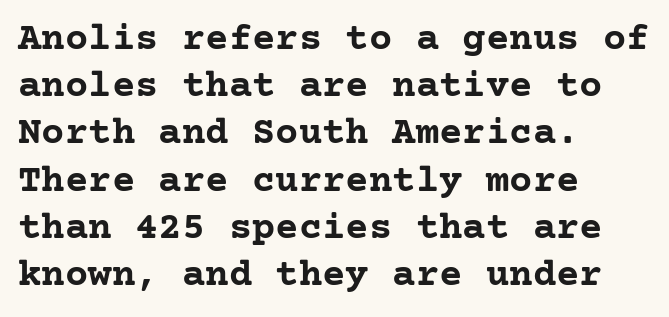
{"serif": "yes", "italic": "no", "bold": "yes", "weight": "semibold", "width": "normal", "stroke_contrast": "low", "x_height": "medium", "underline": "no", "align": "left", "line_spacing_ratio": 1.21, "letter_spacing": "normal", "letter_spacing_em": 0.0, "glyph_px": 39}
